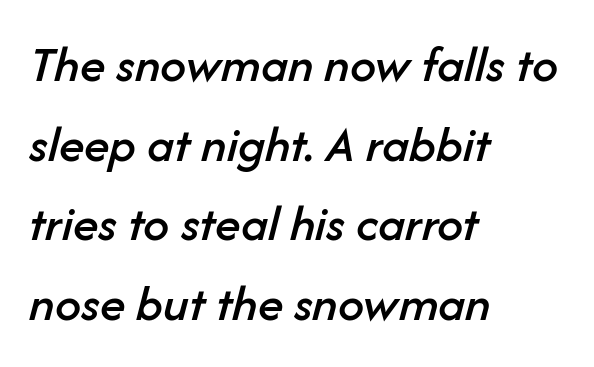
{"italic": "yes", "lean": "right", "slant_degrees": 14, "width": "normal", "stroke_contrast": "low", "x_height": "medium", "monospaced": "no", "underline": "no", "align": "left", "line_spacing": "normal", "line_spacing_ratio": 1.53, "letter_spacing": "normal", "letter_spacing_em": 0.0, "glyph_px": 52}
